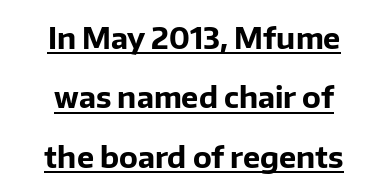
In terms of letterform style, serifs are entirely absent. Summary of vertical rhythm: relaxed, with wide interline spacing. Caption: lettering with a line underneath. These words are printed bold, with thick strokes throughout. The font's upright variant was chosen for this text. The passage shown is typed in a proportional face where columns would drift.
